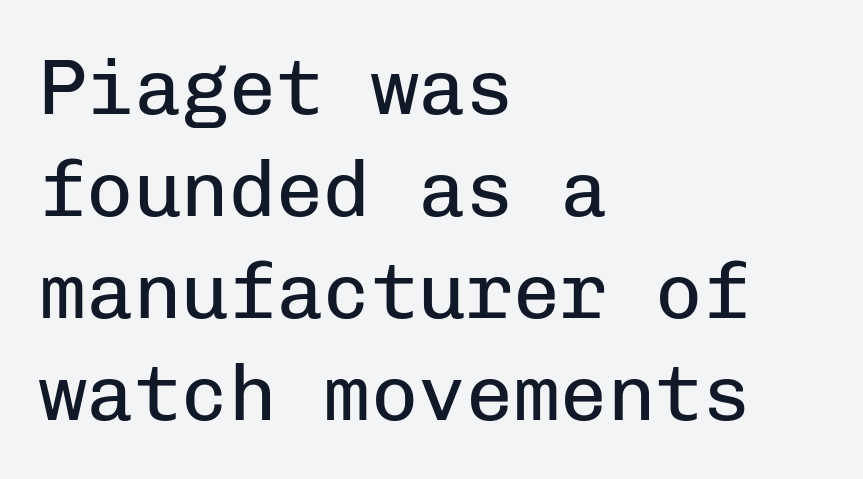
The image shows 79 px regular-weight sans-serif type, upright, monospaced; set left-aligned, normal line spacing (1.29x), normal letter spacing, not underlined; low stroke contrast and a medium x-height.
